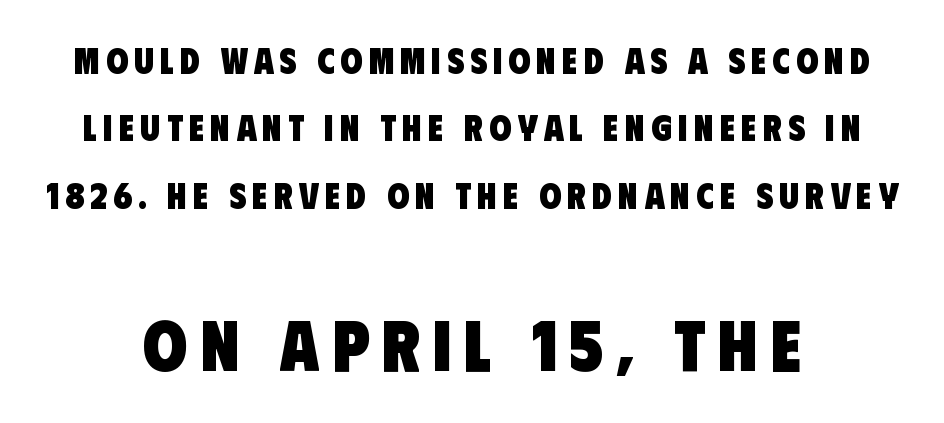
{"serif": "no", "bold": "yes", "weight": "heavy", "width": "condensed", "stroke_contrast": "low", "x_height": "large", "monospaced": "no", "underline": "no", "align": "center", "line_spacing_ratio": 1.87, "larger_block": "second", "size_ratio": 2.0, "glyph_px": 72}
